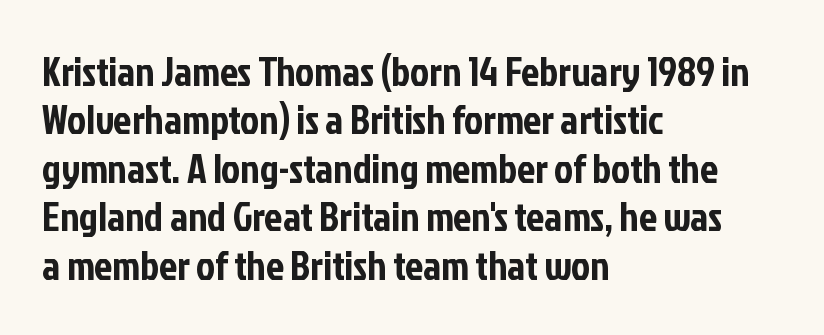
Is this a fixed-width face? No — the glyphs have proportional, varying widths. Upright lettering throughout. Note: no serifs on the glyphs. Clear beneath every line of the passage. The line texture is even and compact thanks to regular tracking. These lines are set flush left with a ragged right edge.
